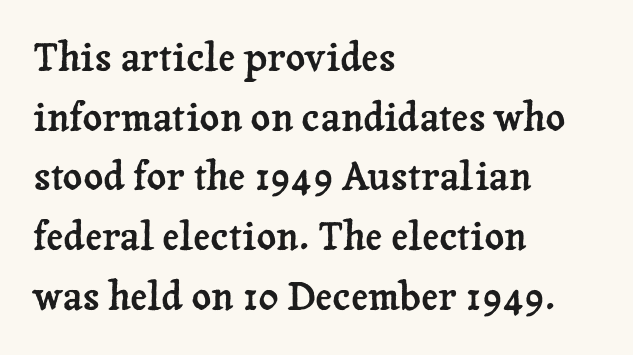
{"serif": "yes", "italic": "no", "width": "normal", "stroke_contrast": "low", "x_height": "medium", "monospaced": "no", "underline": "no", "align": "left", "line_spacing": "normal", "line_spacing_ratio": 1.57, "letter_spacing": "normal", "letter_spacing_em": 0.0, "glyph_px": 38}
